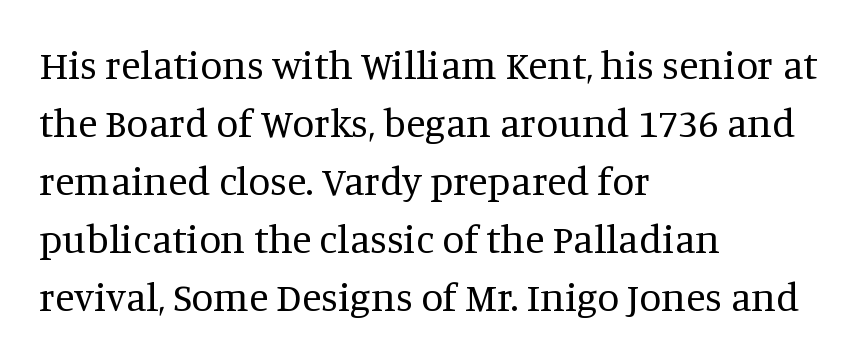
{"serif": "yes", "italic": "no", "bold": "no", "weight": "regular", "width": "normal", "stroke_contrast": "medium", "x_height": "large", "monospaced": "no", "underline": "no", "align": "left", "line_spacing": "normal", "line_spacing_ratio": 1.45, "letter_spacing": "normal", "letter_spacing_em": 0.0, "glyph_px": 40}
